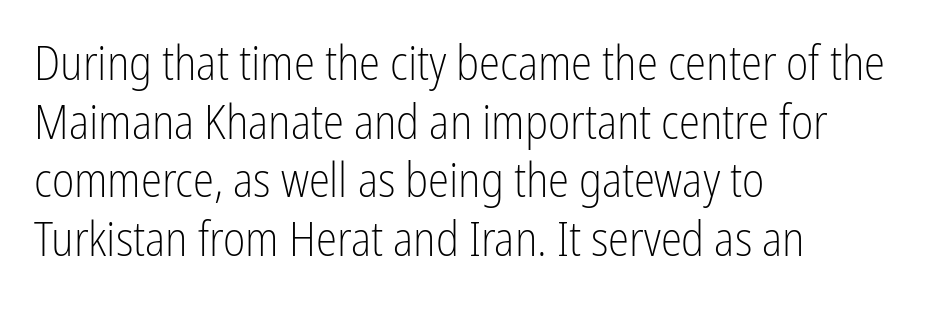
The image shows 48 px light, condensed sans-serif type, upright; set left-aligned, line spacing 1.22x, normal letter spacing, not underlined; low stroke contrast and a medium x-height.
